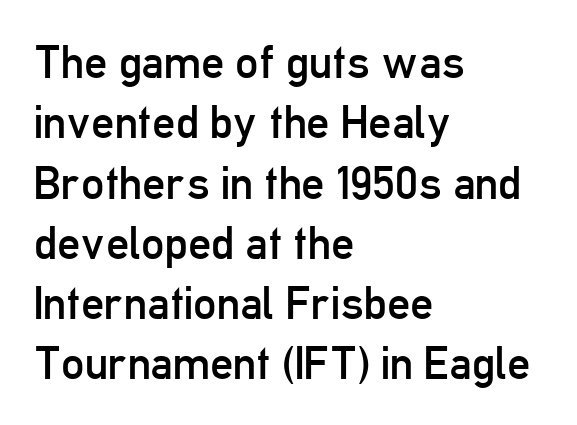
{"serif": "no", "italic": "no", "bold": "no", "weight": "regular", "width": "condensed", "stroke_contrast": "low", "x_height": "medium", "monospaced": "no", "underline": "no", "align": "left", "line_spacing": "normal", "line_spacing_ratio": 1.31, "letter_spacing": "normal", "letter_spacing_em": 0.0, "glyph_px": 46}
